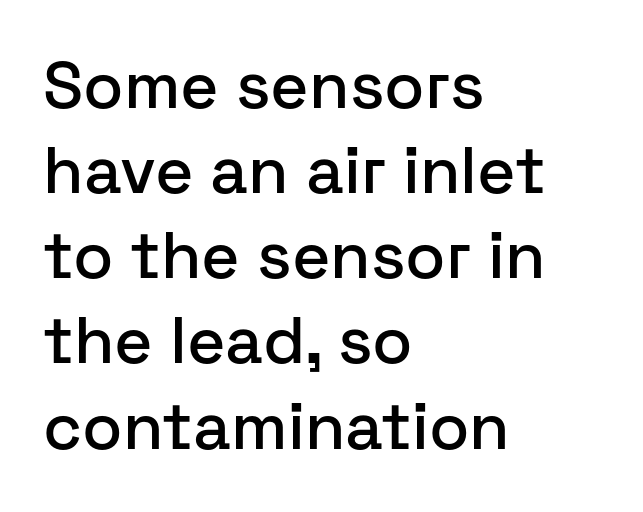
The image shows 66 px sans-serif type, upright; set left-aligned, normal line spacing (1.29x), normal letter spacing, not underlined; low stroke contrast and a medium x-height.
